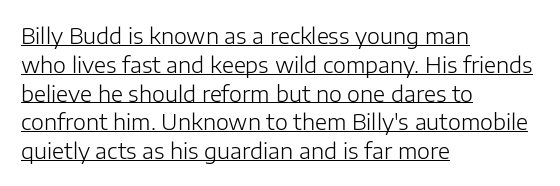
The image shows 22 px text type, upright; set left-aligned, normal line spacing (1.31x), normal letter spacing, underlined.
